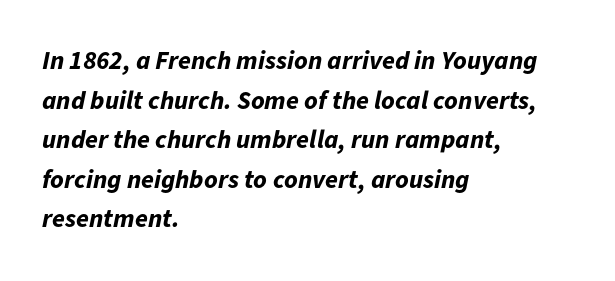
{"italic": "yes", "lean": "right", "slant_degrees": 11, "bold": "yes", "underline": "no", "align": "left", "line_spacing": "normal", "line_spacing_ratio": 1.52, "letter_spacing": "normal", "letter_spacing_em": 0.0, "glyph_px": 26}
